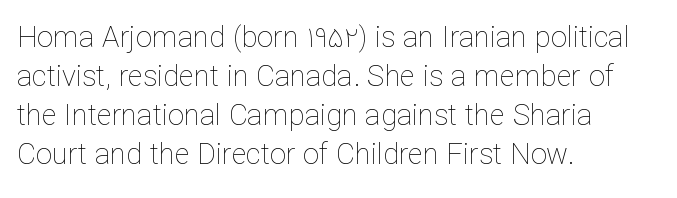
The image shows 29 px thin type, upright; set left-aligned, normal line spacing (1.35x), normal letter spacing, not underlined; low stroke contrast and a medium x-height.
